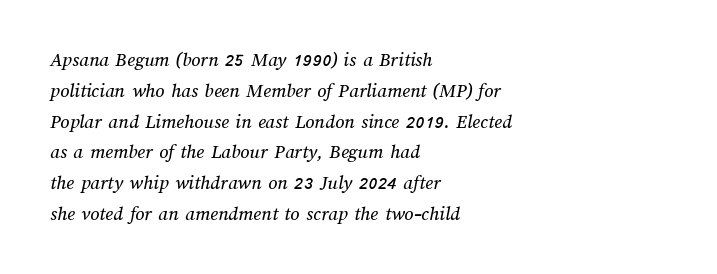
The image shows 20 px text type; set left-aligned, normal line spacing (1.54x), normal letter spacing, not underlined.
